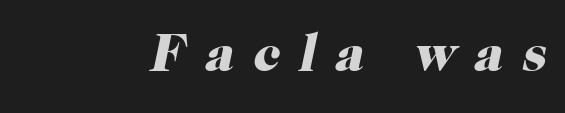
{"serif": "yes", "italic": "yes", "lean": "right", "slant_degrees": 12, "bold": "yes", "weight": "heavy", "width": "normal", "stroke_contrast": "high", "x_height": "medium", "monospaced": "no", "underline": "no", "align": "right", "letter_spacing": "wide", "letter_spacing_em": 0.37, "glyph_px": 53}
